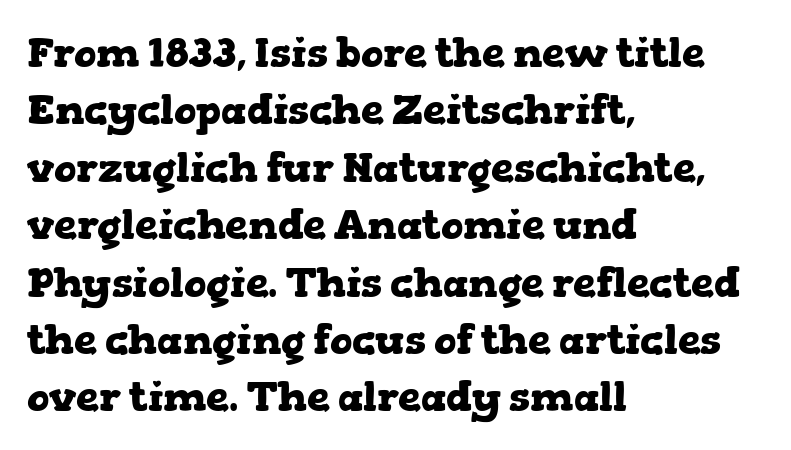
{"serif": "yes", "italic": "no", "bold": "yes", "weight": "heavy", "width": "wide", "stroke_contrast": "low", "x_height": "medium", "monospaced": "no", "underline": "no", "align": "left", "line_spacing": "normal", "line_spacing_ratio": 1.4, "letter_spacing": "normal", "letter_spacing_em": 0.0, "glyph_px": 41}
